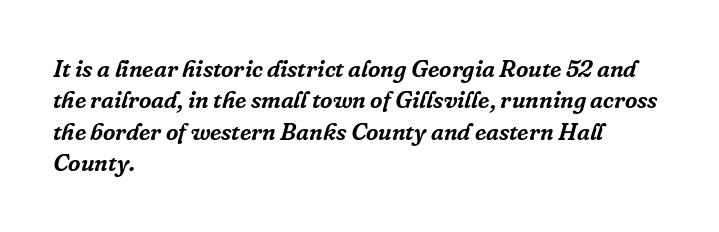
{"italic": "yes", "lean": "right", "slant_degrees": 16, "underline": "no", "align": "left", "line_spacing": "normal", "line_spacing_ratio": 1.31, "letter_spacing": "normal", "letter_spacing_em": 0.0, "glyph_px": 24}
